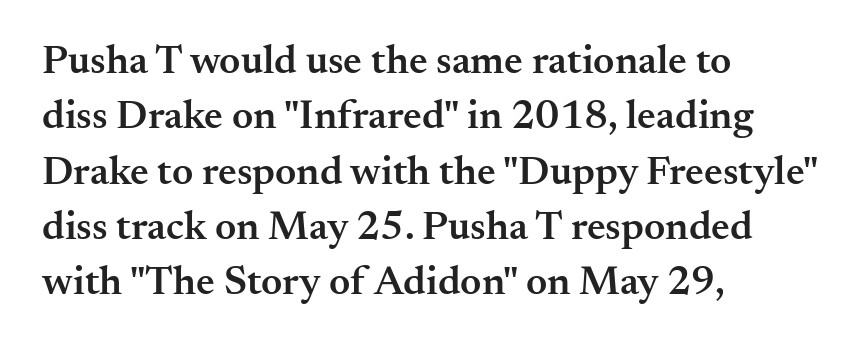
Q: Is the text bold? A: Semi-bold.
Q: Is the text italic (slanted)? A: No, it is upright.
Q: Is the typeface a serif or a sans-serif typeface? A: Serif.
Q: Is the text underlined? A: No.
Q: How is the paragraph aligned? A: Left-aligned.
Q: Is the spacing between letters normal or unusually wide? A: Normal.
Q: Is the spacing between lines tight, normal or loose? A: Normal.
Q: Width (condensed, normal, or wide)? A: Normal.
Q: Stroke contrast? A: Medium.
Q: x-height? A: Small.
Q: Monospaced? A: No.
